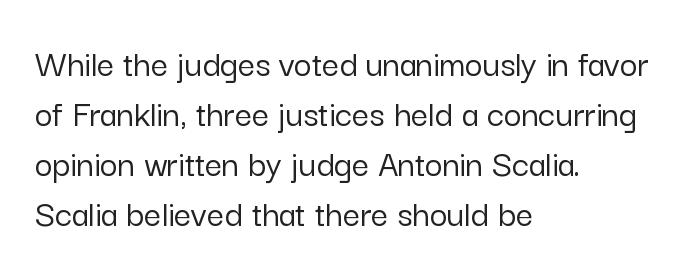
{"serif": "no", "italic": "no", "width": "normal", "stroke_contrast": "low", "x_height": "medium", "monospaced": "no", "underline": "no", "align": "left", "line_spacing": "normal", "line_spacing_ratio": 1.32, "letter_spacing": "normal", "letter_spacing_em": 0.0, "glyph_px": 38}
